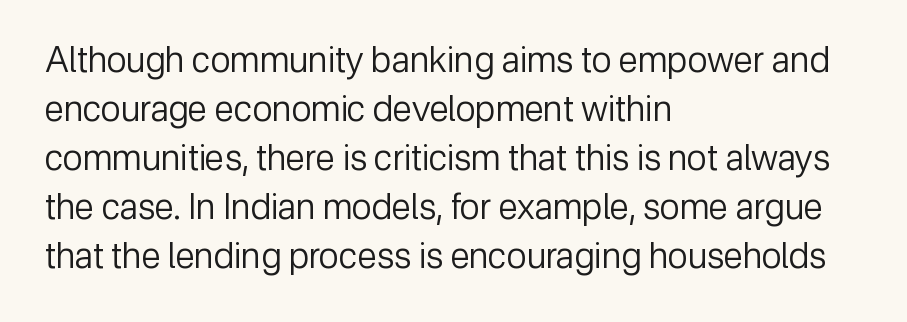
Q: Is the text bold? A: No.
Q: Is the text italic (slanted)? A: No, it is upright.
Q: Is the typeface a serif or a sans-serif typeface? A: Sans-serif.
Q: Is the text underlined? A: No.
Q: How is the paragraph aligned? A: Left-aligned.
Q: Is the spacing between letters normal or unusually wide? A: Normal.
Q: Is the spacing between lines tight, normal or loose? A: Normal.
Q: Width (condensed, normal, or wide)? A: Normal.
Q: Stroke contrast? A: Low.
Q: x-height? A: Medium.
Q: Monospaced? A: No.
